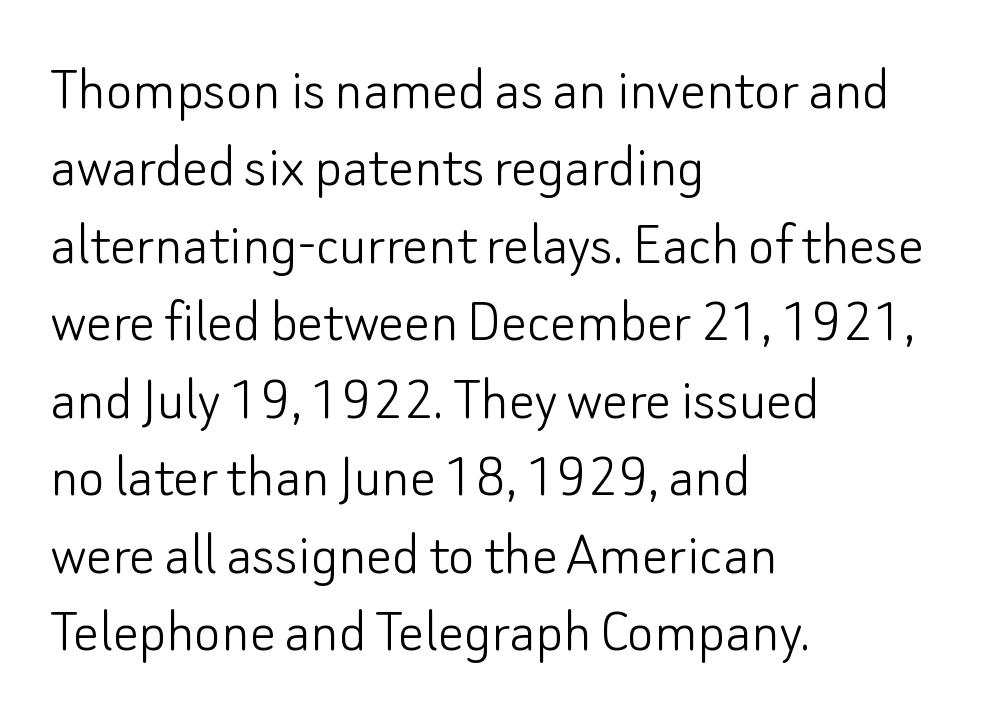
The image shows 64 px light sans-serif type, upright; set left-aligned, line spacing 1.21x, normal letter spacing, not underlined; low stroke contrast and a small x-height.
